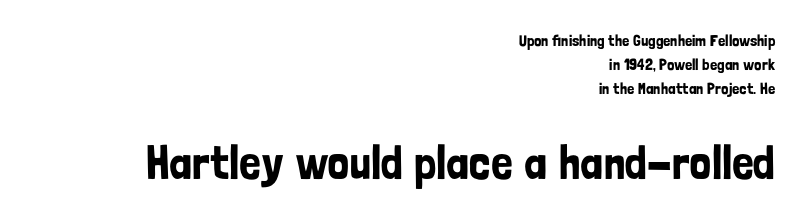
Character size in the trailing block exceeds that of the leading block. Students, note that the glyphs here touch the page at normal intervals. Only glyphs here, with clear space below each row. The rendering uses natural spacing where letterforms have individual widths. Is there any slant? The stems are plumb.
